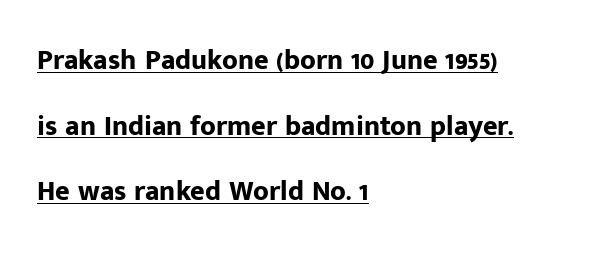
Looks like regular typesetting: each glyph gets only the width it needs. Italic? Not at all — the glyphs are vertical. If you drew a ruler down the left edge, every line would touch it. The letters carry no serifs — their stems end cleanly without finishing strokes. Characters follow at the spacing the type designer built in.
